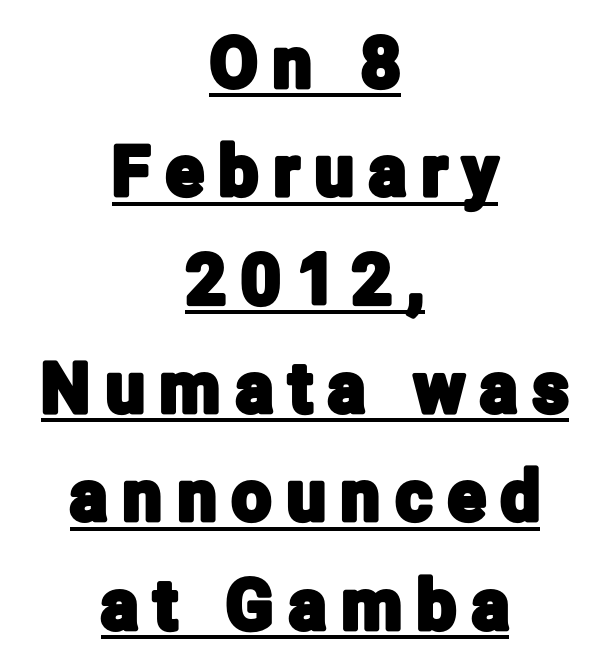
The image shows 69 px condensed sans-serif type, upright; set centered, normal line spacing (1.57x), unusually wide letter spacing (+0.23 em), underlined; low stroke contrast and a medium x-height.
